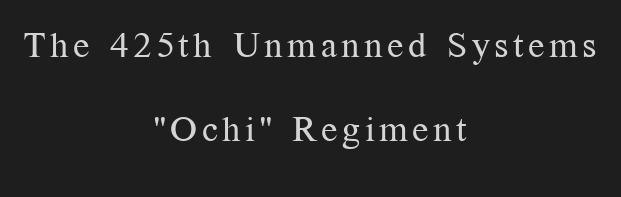
Q: Is the text bold? A: No.
Q: Is the text italic (slanted)? A: No, it is upright.
Q: Is the typeface a serif or a sans-serif typeface? A: Serif.
Q: Is the text underlined? A: No.
Q: How is the paragraph aligned? A: Centered.
Q: Is the spacing between lines tight, normal or loose? A: Loose.
Q: Width (condensed, normal, or wide)? A: Normal.
Q: Stroke contrast? A: Medium.
Q: x-height? A: Medium.
Q: Monospaced? A: No.
